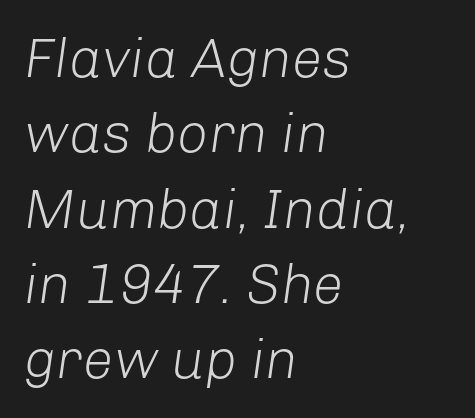
Note the varied advance widths — an 'i' is clearly narrower than an 'm'. Every character sits at an angle, as italics do. The leading is moderate, giving the passage an even texture. The lines in this sample share a left origin and differ only in where they stop. Look at the tracking — it's just the regular setting, nothing added.
